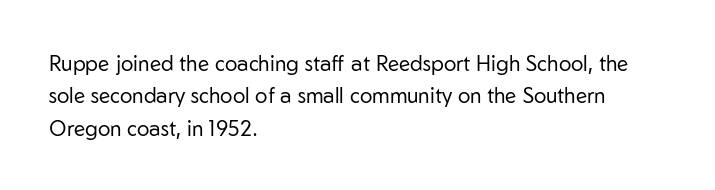
Words float on clear page, feet unadorned. Letters have the restrained weight of plain body copy at most. Horizontal alignment here is leftward, the default for most running prose. Whoever set this chose a conventional vertical rhythm. This sample uses an upright cut, with every glyph sitting square on the baseline.
